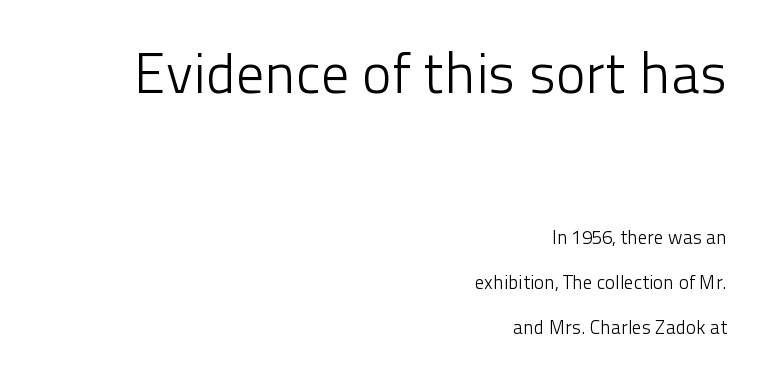
{"serif": "no", "italic": "no", "bold": "no", "weight": "light", "width": "normal", "stroke_contrast": "low", "x_height": "medium", "monospaced": "no", "underline": "no", "align": "right", "line_spacing": "loose", "line_spacing_ratio": 2.37, "letter_spacing": "normal", "letter_spacing_em": 0.0, "larger_block": "first", "size_ratio": 2.95, "glyph_px": 56}
